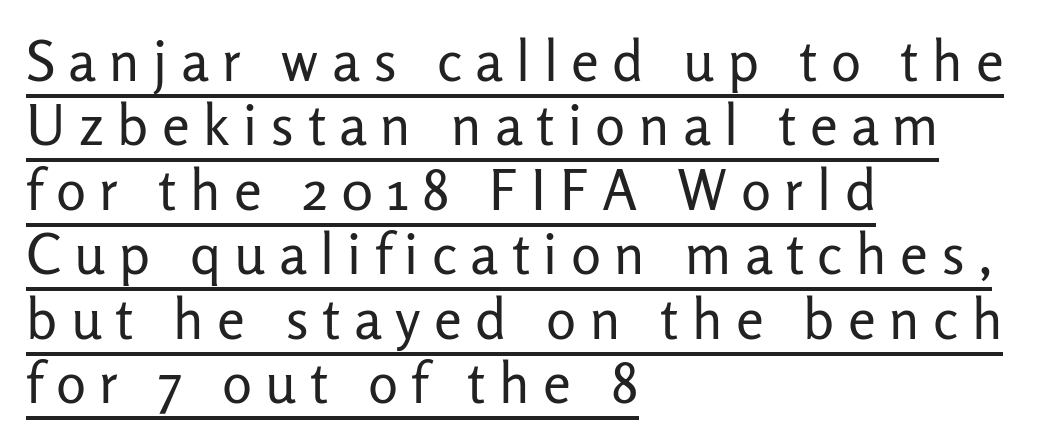
The typeface chosen for these lines omits serifs. Characters remain perfectly vertical along every line. The letterforms stand isolated, each surrounded by extra space. Leftover space on each line is placed entirely after the last word. The rendering uses natural spacing where letterforms have individual widths. The passage shown stacks its lines with hardly any gap.
